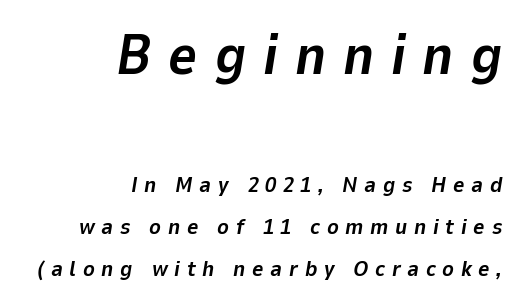
The image shows 56 px bold type, italic (leaning right); set right-aligned, loose line spacing (1.91x), unusually wide letter spacing (+0.3 em), not underlined; the first (top) block is 2.55x larger; low stroke contrast and a medium x-height.
